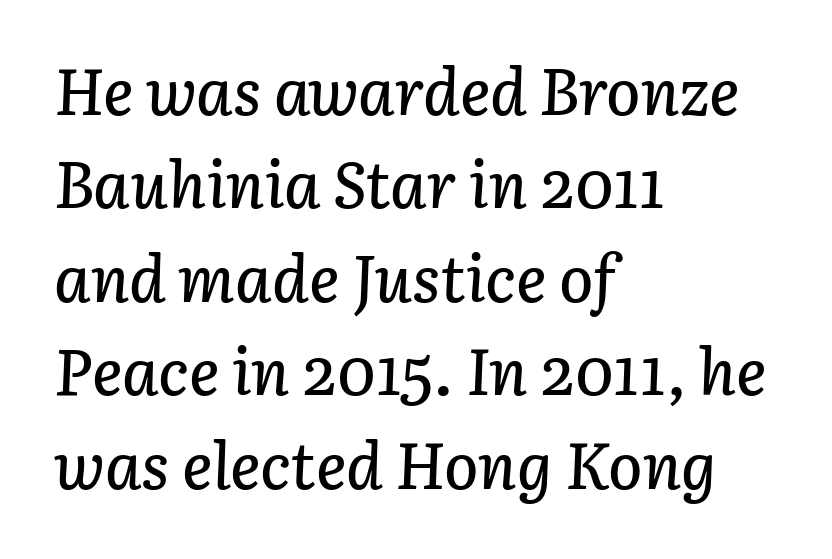
The image shows 64 px text type, italic (leaning right); set left-aligned, normal line spacing (1.46x), normal letter spacing, not underlined; low stroke contrast and a medium x-height.
